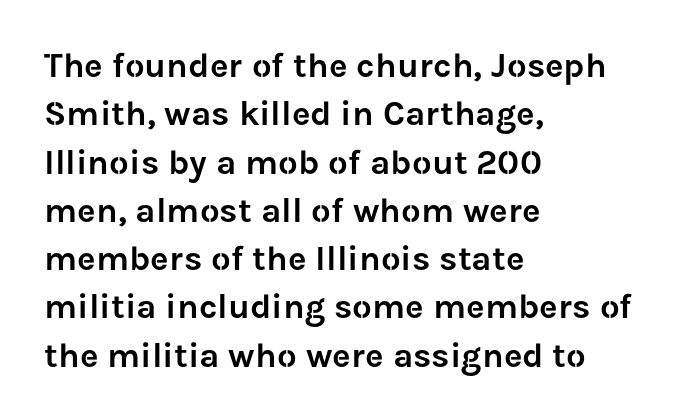
The image shows 35 px sans-serif type, upright; set left-aligned, normal line spacing (1.38x), normal letter spacing, not underlined; low stroke contrast and a medium x-height.
